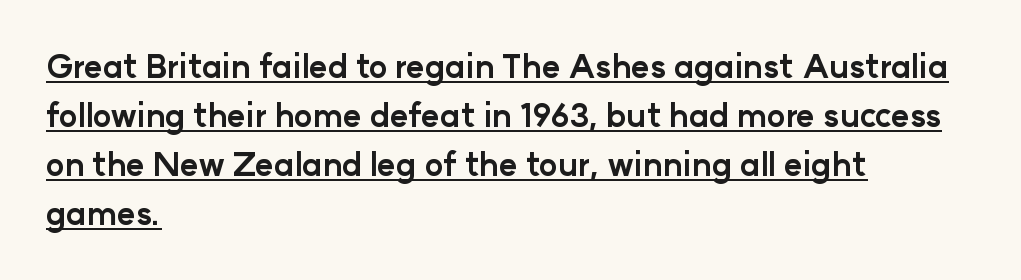
Q: Is the text bold? A: Yes.
Q: Is the text italic (slanted)? A: No, it is upright.
Q: Is the typeface a serif or a sans-serif typeface? A: Sans-serif.
Q: Is the text underlined? A: Yes.
Q: How is the paragraph aligned? A: Left-aligned.
Q: Is the spacing between letters normal or unusually wide? A: Normal.
Q: Is the spacing between lines tight, normal or loose? A: Normal.
Q: Width (condensed, normal, or wide)? A: Normal.
Q: Stroke contrast? A: Low.
Q: x-height? A: Medium.
Q: Monospaced? A: No.
